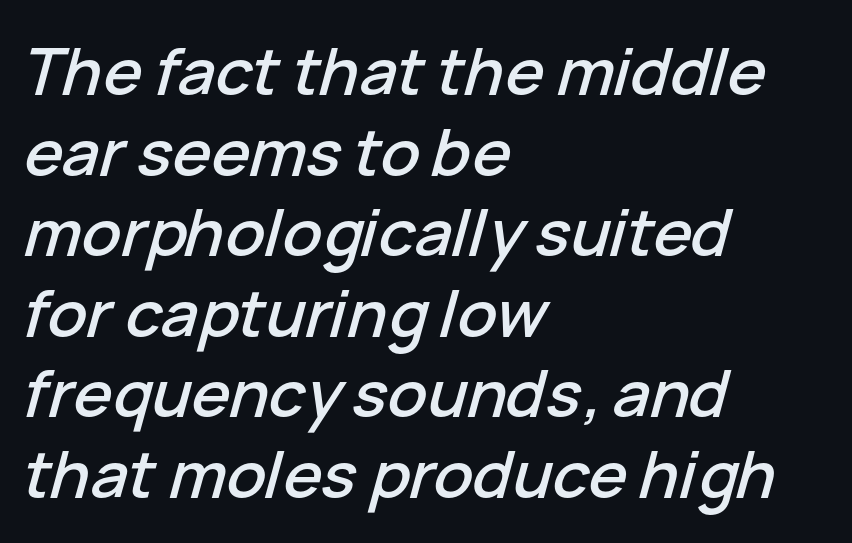
Q: Is the text italic (slanted)? A: Yes, it leans right by about 15 degrees.
Q: Is the text underlined? A: No.
Q: How is the paragraph aligned? A: Left-aligned.
Q: Is the spacing between letters normal or unusually wide? A: Normal.
Q: Width (condensed, normal, or wide)? A: Normal.
Q: Stroke contrast? A: Low.
Q: x-height? A: Medium.
Q: Monospaced? A: No.
